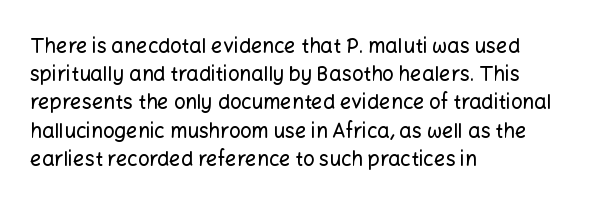
{"italic": "no", "underline": "no", "align": "left", "line_spacing": "normal", "line_spacing_ratio": 1.41, "letter_spacing": "normal", "letter_spacing_em": 0.0, "glyph_px": 20}
